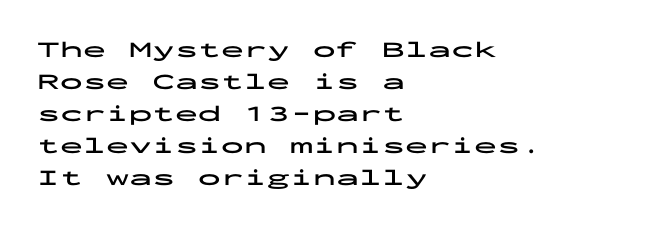
The image shows 23 px bold type, upright; set left-aligned, normal line spacing (1.39x), normal letter spacing, not underlined.
